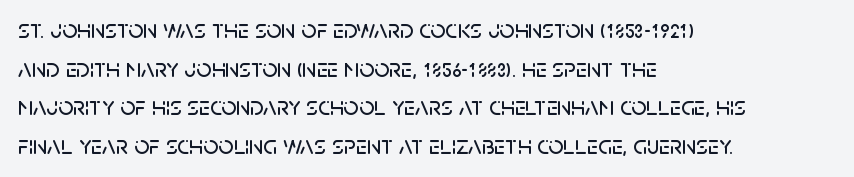
Q: Is the text italic (slanted)? A: No, it is upright.
Q: Is the text underlined? A: No.
Q: How is the paragraph aligned? A: Left-aligned.
Q: Is the spacing between letters normal or unusually wide? A: Normal.
Q: Is the spacing between lines tight, normal or loose? A: Normal.
